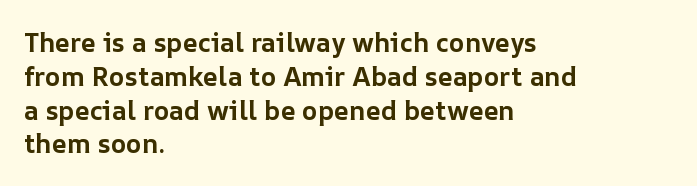
The image shows 26 px bold type, upright; set left-aligned, normal line spacing (1.3x), normal letter spacing, not underlined.
